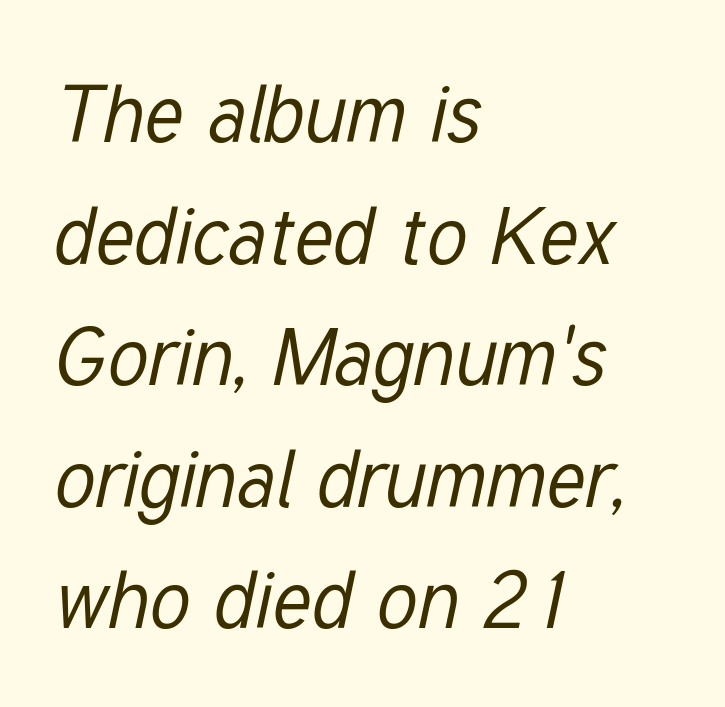
The image shows 80 px regular-weight, condensed type, italic (leaning right); set left-aligned, normal line spacing (1.52x), normal letter spacing, not underlined; low stroke contrast and a medium x-height.
